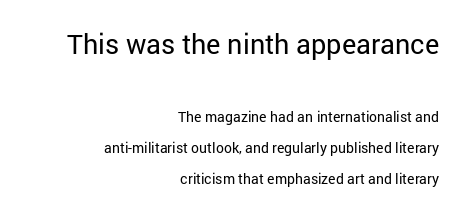
The image shows 27 px text type, upright; set right-aligned, loose line spacing (2.22x), normal letter spacing, not underlined; the first (top) block is 1.93x larger.
